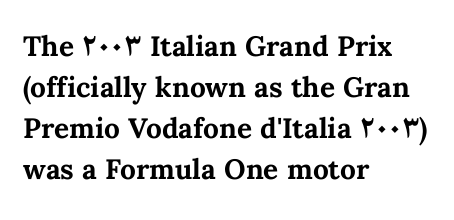
The image shows 28 px bold type, upright; set left-aligned, normal line spacing (1.47x), normal letter spacing, not underlined; medium stroke contrast and a medium x-height.
